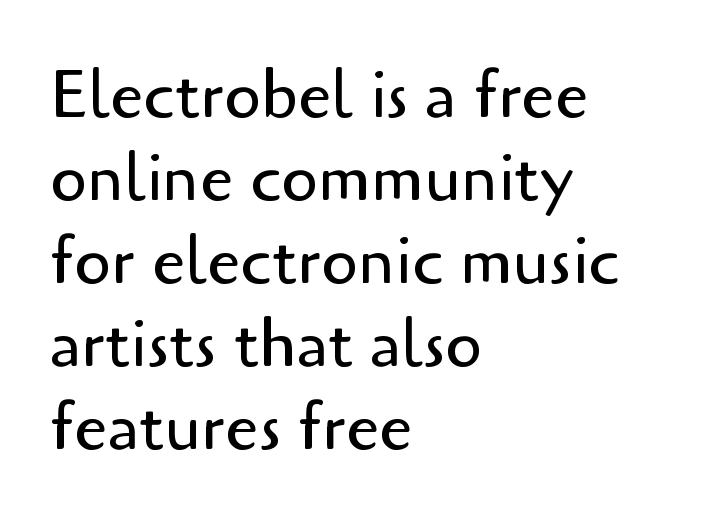
Does extra space separate the letters? No, they use regular spacing. A typesetter would call this proportional, since set widths differ per character. Any mark beneath the type? The region is blank. Caption: face not bold, strokes unweighted. Every row of glyphs begins at an identical x-position on the left.
